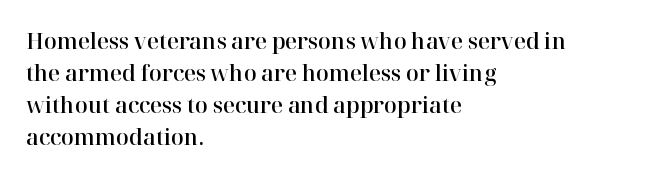
Layout note: lines flush left. The string is rendered with underlining switched off. The line texture is even and compact thanks to regular tracking. A roman cut, with each character standing at attention. The space between consecutive lines is moderate.
